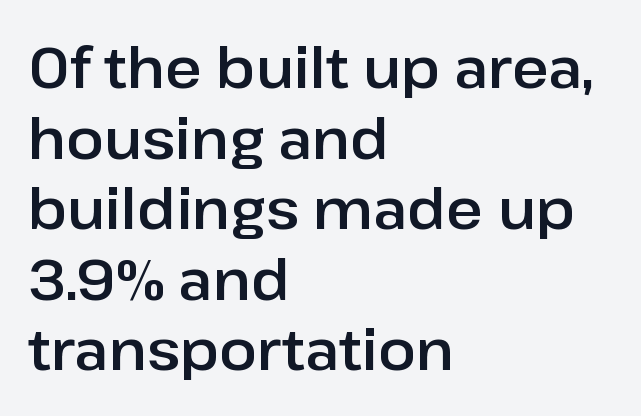
The image shows 56 px sans-serif type, upright; set left-aligned, normal line spacing (1.26x), normal letter spacing, not underlined; low stroke contrast and a medium x-height.
